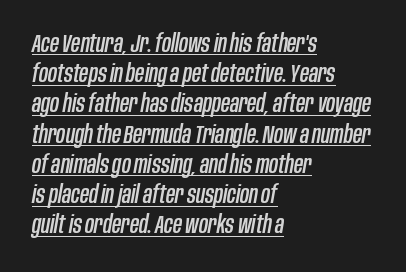
The image shows 25 px text type, italic (leaning right); set left-aligned, line spacing 1.21x, normal letter spacing, underlined.
